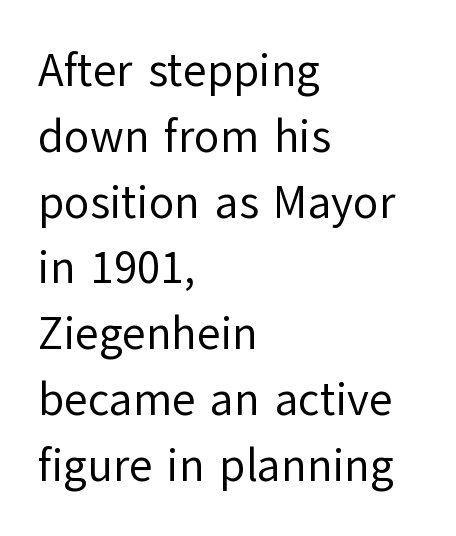
Glance below the letters and you will spot only blank space. Stroke mass is kept to a normal reading level or below. Proportional: the letters do not fall into vertical columns. The lines in this sample share a left origin and differ only in where they stop. Notice how the stems are strictly vertical — no italics here. This is sans-serif lettering, the kind often seen on screens and signage.
